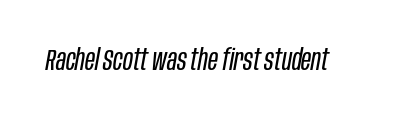
Each row of text sits above clean, open space. This is not heavy type; no bold has been used. An italicized treatment has been applied to the whole sample. Do the characters align in a grid? No, the font is proportional.
